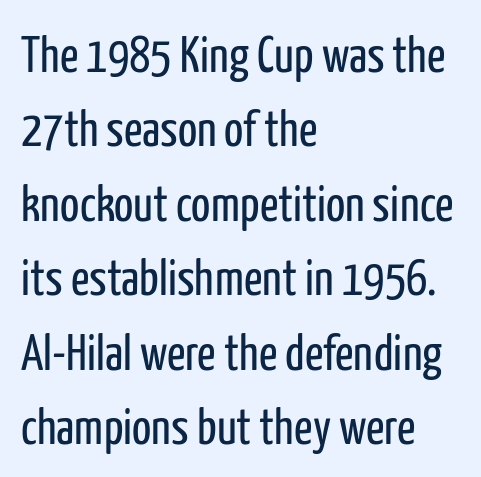
Glance below the letters and you will spot only blank space. How are the letters spaced? Ordinarily, with no added tracking. Line spacing here is normal. Type style note: lacks serifs. Varying glyph widths throughout — classic text-font behaviour. The letters look calm and open, with moderate or lighter stems.
